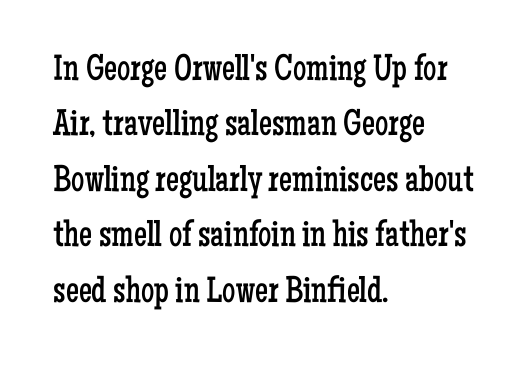
Compared with typical body copy, the letter spacing here is the same. This rendering uses left alignment, leaving the right contour irregular. Beneath every word, the page is bare. Character widths vary here, with narrow letters taking less room than wide ones. Quick note: interline space is typical. Look at the bottom of the vertical strokes: they flare into serifs here.
